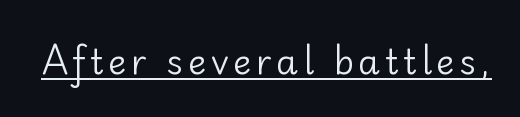
The image shows 35 px regular-weight sans-serif type, upright; set underlined; low stroke contrast and a small x-height.
